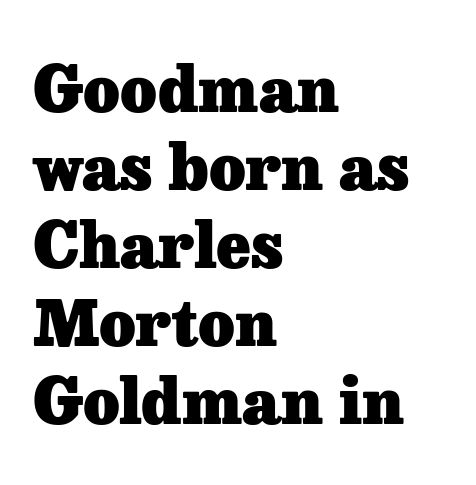
Q: Is the text bold? A: Yes.
Q: Is the text italic (slanted)? A: No, it is upright.
Q: Is the typeface a serif or a sans-serif typeface? A: Serif.
Q: Is the text underlined? A: No.
Q: How is the paragraph aligned? A: Left-aligned.
Q: Is the spacing between letters normal or unusually wide? A: Normal.
Q: Width (condensed, normal, or wide)? A: Normal.
Q: Stroke contrast? A: Low.
Q: x-height? A: Medium.
Q: Monospaced? A: No.
